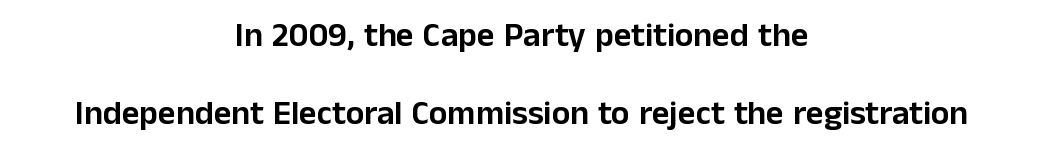
Stroke terminals: plain, sans-serif. Decoration check: the copy has no underline. Honestly, the letter spacing is just normal — you wouldn't notice it. Characters remain perfectly vertical along every line.
